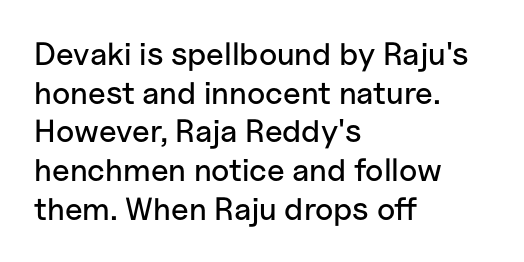
Q: Is the text italic (slanted)? A: No, it is upright.
Q: Is the typeface a serif or a sans-serif typeface? A: Sans-serif.
Q: Is the text underlined? A: No.
Q: How is the paragraph aligned? A: Left-aligned.
Q: Is the spacing between letters normal or unusually wide? A: Normal.
Q: Width (condensed, normal, or wide)? A: Normal.
Q: Stroke contrast? A: Low.
Q: x-height? A: Medium.
Q: Monospaced? A: No.
